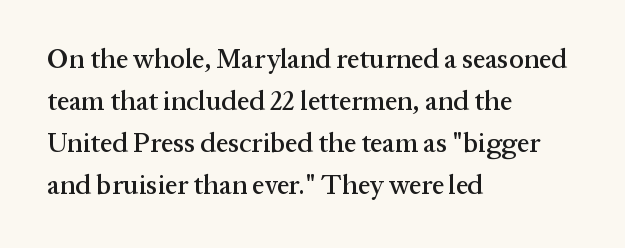
Decoration check: the copy has no underline. You can tell it's not italic because the verticals are truly vertical. Is the letter spacing exaggerated? No — it looks like the ordinary default. A classic flush-left, rag-right setting is used for this passage. Baseline-to-baseline distance is the conventional proportion of letter height.
